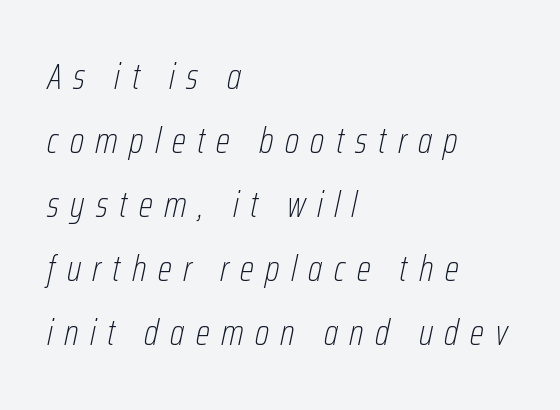
Q: Is the text bold? A: No.
Q: Is the text italic (slanted)? A: Yes, it leans right by about 12 degrees.
Q: Is the text underlined? A: No.
Q: How is the paragraph aligned? A: Left-aligned.
Q: Is the spacing between letters normal or unusually wide? A: Unusually wide.
Q: Width (condensed, normal, or wide)? A: Condensed.
Q: Stroke contrast? A: Low.
Q: x-height? A: Medium.
Q: Monospaced? A: No.
